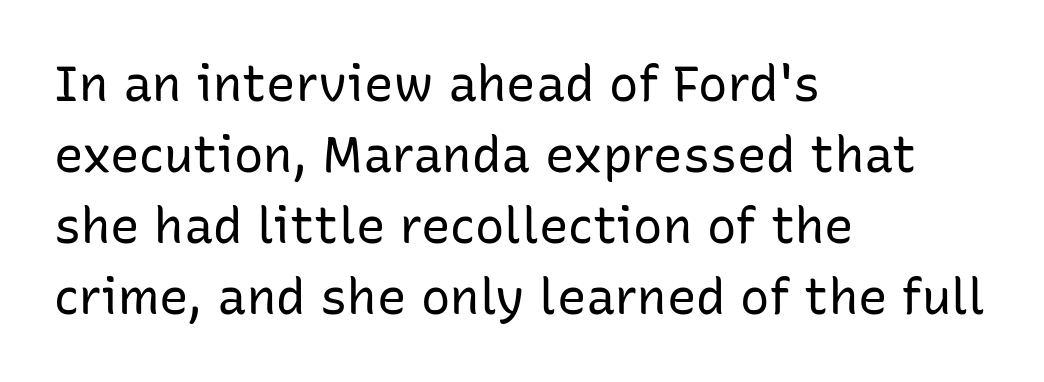
Q: Is the text bold? A: No.
Q: Is the text italic (slanted)? A: No, it is upright.
Q: Is the typeface a serif or a sans-serif typeface? A: Sans-serif.
Q: Is the text underlined? A: No.
Q: How is the paragraph aligned? A: Left-aligned.
Q: Is the spacing between letters normal or unusually wide? A: Normal.
Q: Is the spacing between lines tight, normal or loose? A: Normal.
Q: Width (condensed, normal, or wide)? A: Normal.
Q: Stroke contrast? A: Low.
Q: x-height? A: Medium.
Q: Monospaced? A: No.
